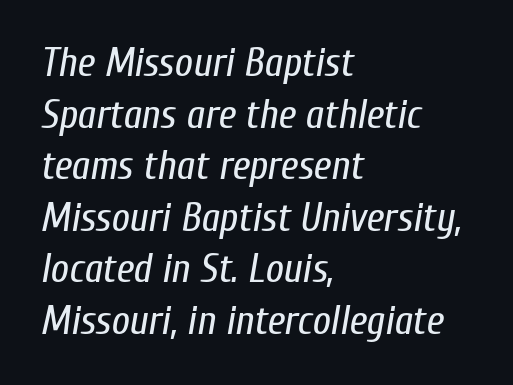
{"italic": "yes", "lean": "right", "slant_degrees": 10, "bold": "no", "weight": "regular", "width": "condensed", "stroke_contrast": "low", "x_height": "medium", "monospaced": "no", "underline": "no", "align": "left", "line_spacing": "normal", "line_spacing_ratio": 1.29, "letter_spacing": "normal", "letter_spacing_em": 0.0, "glyph_px": 40}
